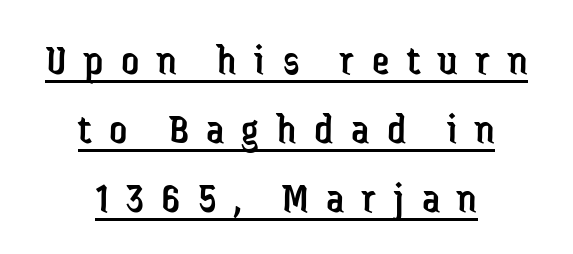
The rendered words wear a rule along their underside. A student would call this center alignment; a typographer would say set centered. Is there any slant? The stems are plumb. This sample has the flowing, uneven cadence of proportional lettering. Loose tracking; the words dissolve into strings of separated letters.
